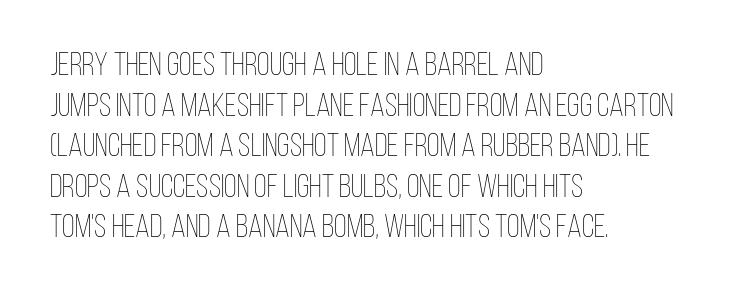
Q: Is the text bold? A: No.
Q: Is the text italic (slanted)? A: No, it is upright.
Q: Is the text underlined? A: No.
Q: How is the paragraph aligned? A: Left-aligned.
Q: Is the spacing between letters normal or unusually wide? A: Normal.
Q: Width (condensed, normal, or wide)? A: Condensed.
Q: Stroke contrast? A: Low.
Q: x-height? A: Large.
Q: Monospaced? A: No.
